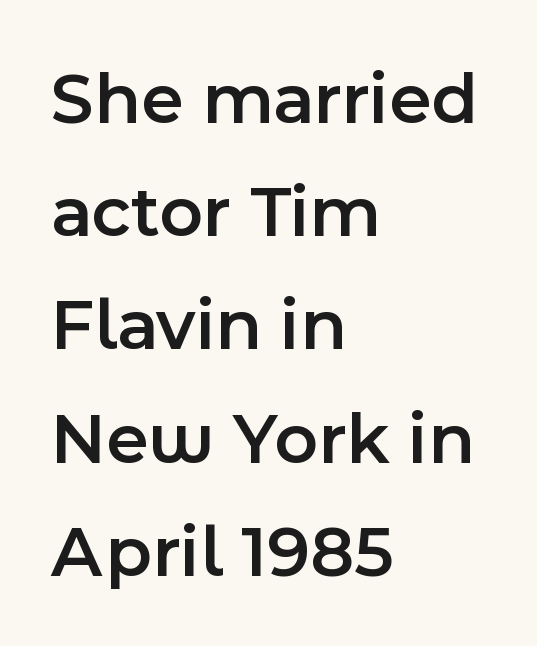
Every character sits straight up, as roman type does. A sans-serif font was chosen for this passage. Heft: intermediate — a semibold. The ragged edge is on the right, which tells us the setting is flush left.
